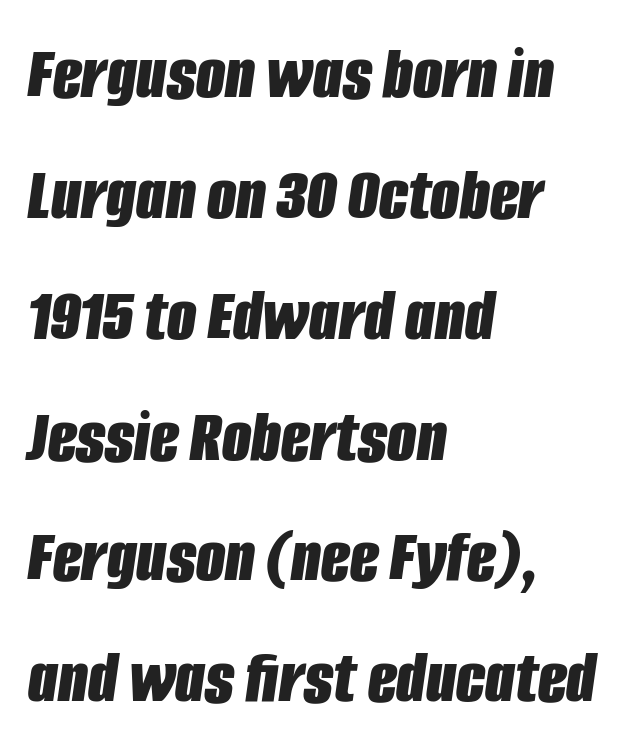
Q: Is the text bold? A: Yes.
Q: Is the text italic (slanted)? A: Yes, it leans right by about 8 degrees.
Q: Is the text underlined? A: No.
Q: How is the paragraph aligned? A: Left-aligned.
Q: Is the spacing between letters normal or unusually wide? A: Normal.
Q: Is the spacing between lines tight, normal or loose? A: Normal.
Q: Width (condensed, normal, or wide)? A: Condensed.
Q: Stroke contrast? A: Low.
Q: x-height? A: Large.
Q: Monospaced? A: No.
